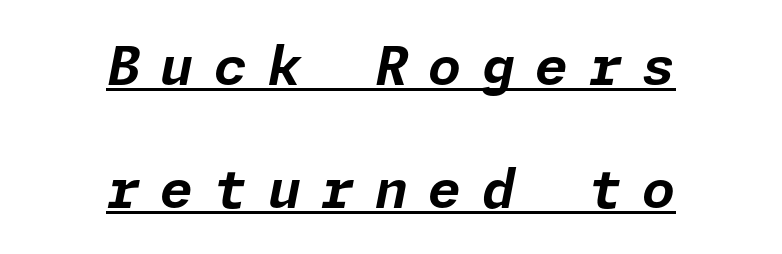
Chunky letters — that's bold for sure. Notice how the stems are inclined rather than vertical — that's the hallmark of italics. What stands out about the letter spacing? Its width — letters are far apart. Summary of vertical rhythm: relaxed, with wide interline spacing. Compared with undecorated copy, this sample adds a rule below the words. Every row of glyphs is offset so its center matches the block's center.
